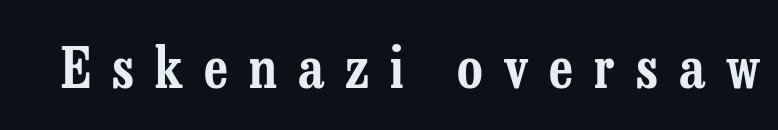
{"serif": "yes", "italic": "no", "width": "condensed", "stroke_contrast": "low", "x_height": "medium", "monospaced": "no", "underline": "no", "letter_spacing": "wide", "letter_spacing_em": 0.38, "glyph_px": 56}
